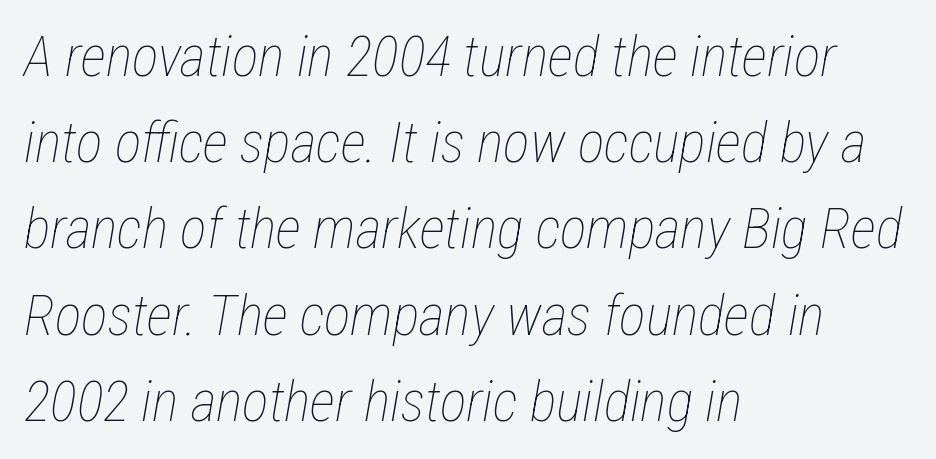
Q: Is the text bold? A: No.
Q: Is the text italic (slanted)? A: Yes, it leans right by about 12 degrees.
Q: Is the text underlined? A: No.
Q: How is the paragraph aligned? A: Left-aligned.
Q: Is the spacing between letters normal or unusually wide? A: Normal.
Q: Is the spacing between lines tight, normal or loose? A: Normal.
Q: Width (condensed, normal, or wide)? A: Condensed.
Q: Stroke contrast? A: Low.
Q: x-height? A: Medium.
Q: Monospaced? A: No.
